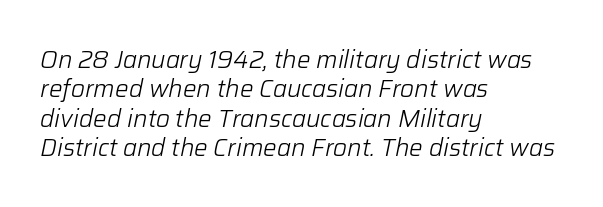
Q: Is the text bold? A: No.
Q: Is the text italic (slanted)? A: Yes, it leans right by about 12 degrees.
Q: Is the text underlined? A: No.
Q: How is the paragraph aligned? A: Left-aligned.
Q: Is the spacing between letters normal or unusually wide? A: Normal.
